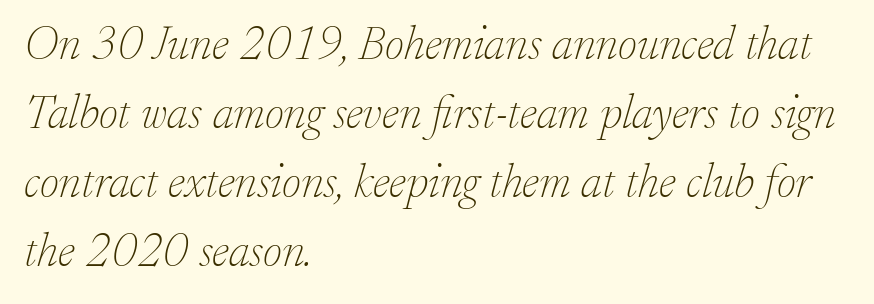
Q: Is the text bold? A: No.
Q: Is the text italic (slanted)? A: Yes, it leans right by about 17 degrees.
Q: Is the typeface a serif or a sans-serif typeface? A: Serif.
Q: Is the text underlined? A: No.
Q: How is the paragraph aligned? A: Left-aligned.
Q: Is the spacing between letters normal or unusually wide? A: Normal.
Q: Is the spacing between lines tight, normal or loose? A: Normal.
Q: Width (condensed, normal, or wide)? A: Normal.
Q: Stroke contrast? A: Low.
Q: x-height? A: Small.
Q: Monospaced? A: No.
